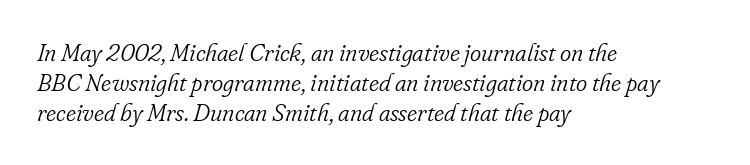
Q: Is the text bold? A: No.
Q: Is the text italic (slanted)? A: Yes, it leans right by about 16 degrees.
Q: Is the text underlined? A: No.
Q: How is the paragraph aligned? A: Left-aligned.
Q: Is the spacing between letters normal or unusually wide? A: Normal.
Q: Is the spacing between lines tight, normal or loose? A: Normal.
